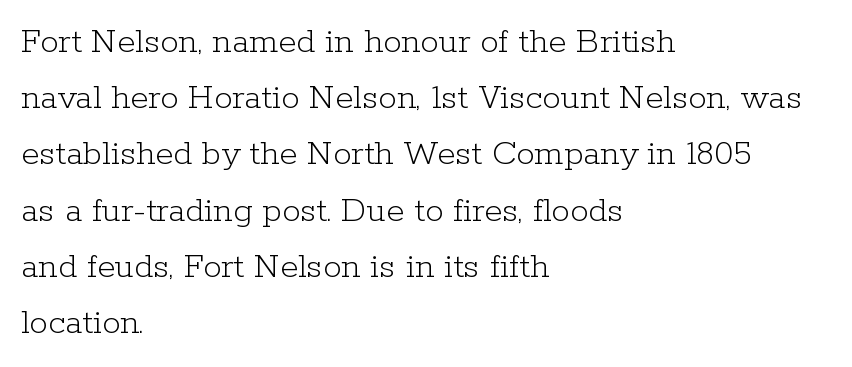
{"serif": "yes", "italic": "no", "bold": "no", "weight": "light", "width": "normal", "stroke_contrast": "low", "x_height": "medium", "monospaced": "no", "underline": "no", "align": "left", "line_spacing": "normal", "line_spacing_ratio": 1.52, "letter_spacing": "normal", "letter_spacing_em": 0.0, "glyph_px": 37}
